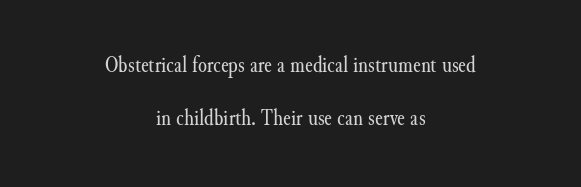
Q: Is the text bold? A: No.
Q: Is the text italic (slanted)? A: No, it is upright.
Q: Is the text underlined? A: No.
Q: How is the paragraph aligned? A: Centered.
Q: Is the spacing between letters normal or unusually wide? A: Normal.
Q: Is the spacing between lines tight, normal or loose? A: Loose.
